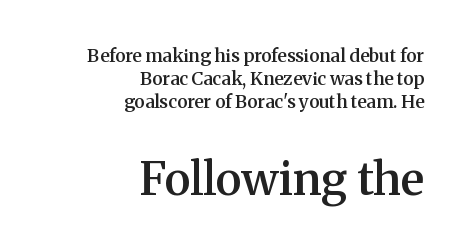
{"serif": "yes", "italic": "no", "bold": "semi", "weight": "semibold", "width": "normal", "stroke_contrast": "medium", "x_height": "medium", "monospaced": "no", "underline": "no", "align": "right", "line_spacing": "normal", "line_spacing_ratio": 1.29, "letter_spacing": "normal", "letter_spacing_em": 0.0, "larger_block": "second", "size_ratio": 2.5, "glyph_px": 45}
